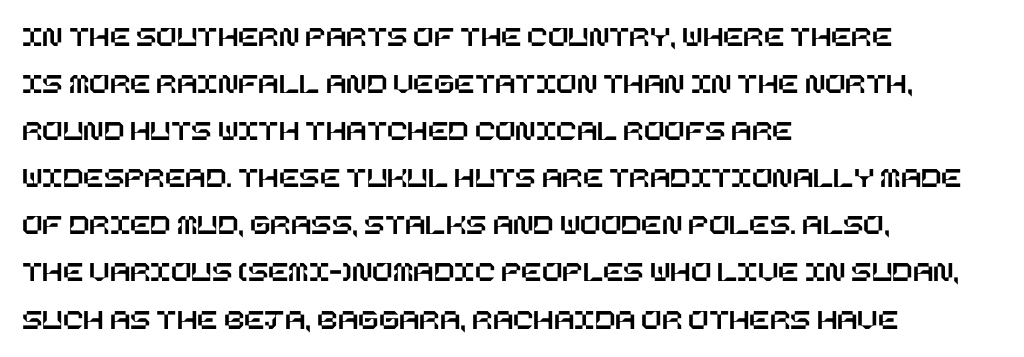
The compositor pushed each line to the left boundary. This sample uses an upright cut, with every glyph sitting square on the baseline. The specimen omits any rule beneath the text block's lines. No extra tracking has been applied to these lines. These lines sit exactly where default settings would place them.
